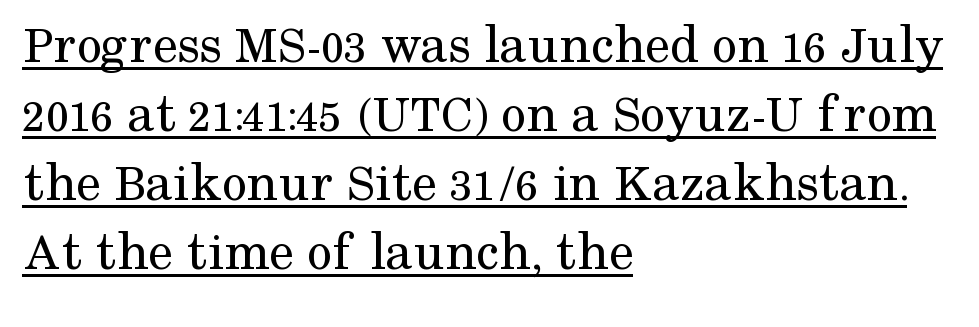
The string is rendered with underlining switched on. Ink coverage per letter is moderate at most. Little horizontal feet cap the strokes, marking this as serif type. A roman cut, with each character standing at attention. Here the designer chose a conventional face with non-uniform glyph widths.
